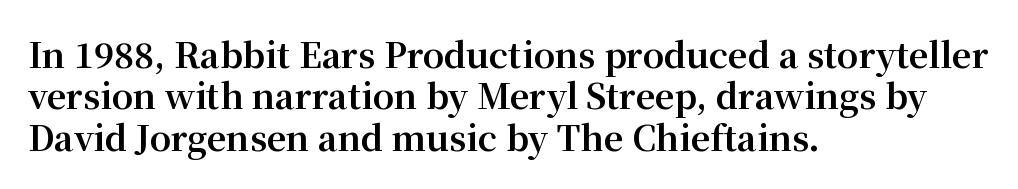
The image shows 34 px bold serif type, upright; set left-aligned, line spacing 1.22x, normal letter spacing, not underlined; medium stroke contrast and a medium x-height.
